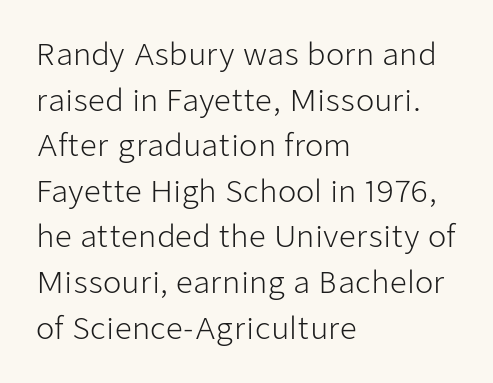
{"serif": "no", "italic": "no", "bold": "no", "weight": "light", "width": "normal", "stroke_contrast": "low", "x_height": "medium", "monospaced": "no", "underline": "no", "align": "left", "line_spacing": "normal", "line_spacing_ratio": 1.52, "letter_spacing": "normal", "letter_spacing_em": 0.0, "glyph_px": 30}
